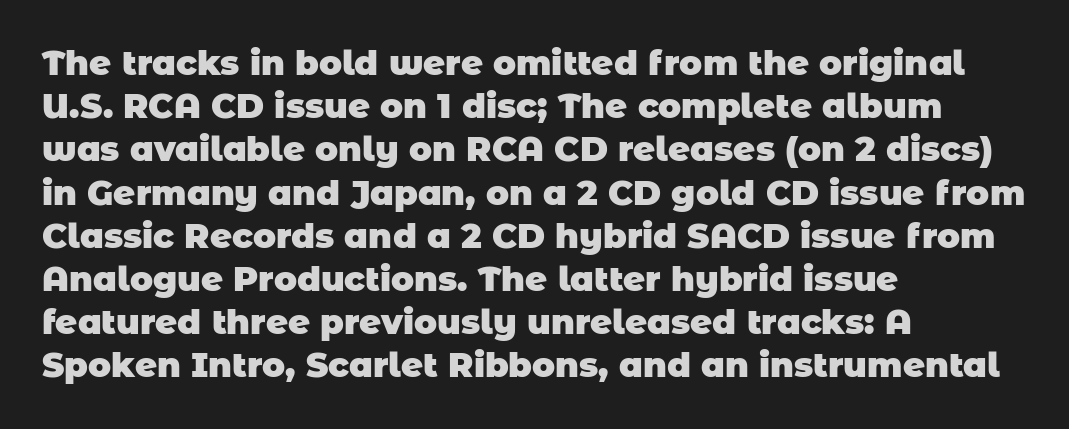
Q: Is the text bold? A: Yes.
Q: Is the typeface a serif or a sans-serif typeface? A: Sans-serif.
Q: Is the text underlined? A: No.
Q: How is the paragraph aligned? A: Left-aligned.
Q: Is the spacing between letters normal or unusually wide? A: Normal.
Q: Is the spacing between lines tight, normal or loose? A: Normal.
Q: Width (condensed, normal, or wide)? A: Normal.
Q: Stroke contrast? A: Low.
Q: x-height? A: Large.
Q: Monospaced? A: No.
